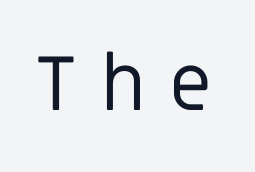
Q: Is the text bold? A: No.
Q: Is the text italic (slanted)? A: No, it is upright.
Q: Is the typeface a serif or a sans-serif typeface? A: Sans-serif.
Q: Is the text underlined? A: No.
Q: Is the spacing between letters normal or unusually wide? A: Unusually wide.
Q: Width (condensed, normal, or wide)? A: Normal.
Q: Stroke contrast? A: Low.
Q: x-height? A: Large.
Q: Monospaced? A: No.
